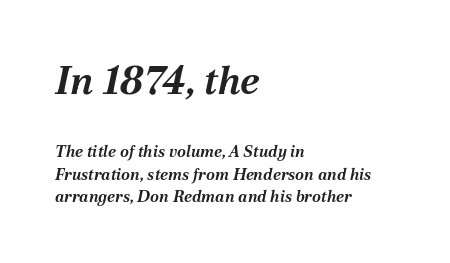
You get the large type first, then a drop to smaller type. What stands out about the letter spacing? Nothing — it is the standard amount. Summary of vertical rhythm: regular, with standard interline spacing. Is this a fixed-width face? No — the glyphs have proportional, varying widths. Summary of weight: heavy, a full bold.
